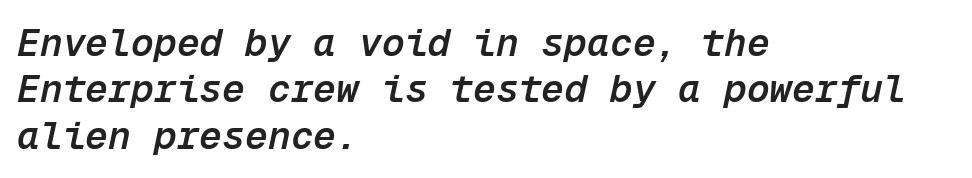
Q: Is the text bold? A: Semi-bold.
Q: Is the text italic (slanted)? A: Yes, it leans right by about 12 degrees.
Q: Is the text underlined? A: No.
Q: How is the paragraph aligned? A: Left-aligned.
Q: Is the spacing between letters normal or unusually wide? A: Normal.
Q: Width (condensed, normal, or wide)? A: Normal.
Q: Stroke contrast? A: Low.
Q: x-height? A: Medium.
Q: Monospaced? A: Yes.
